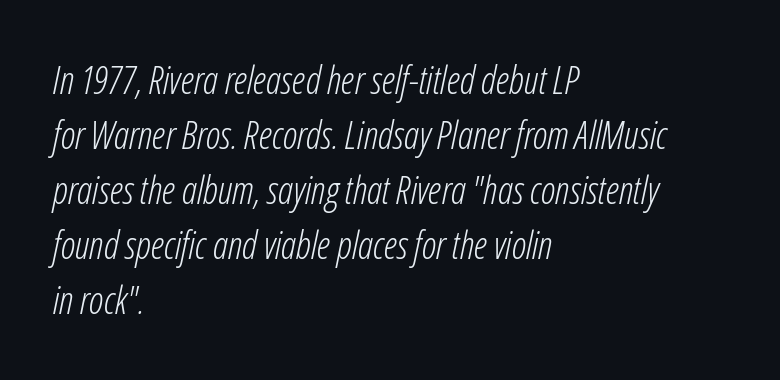
A classic flush-left, rag-right setting is used for this passage. These lines keep a tight, regular rhythm from letter to letter. The space directly below the letters is spotless. Nothing heavy about these letters — not bold at all.
